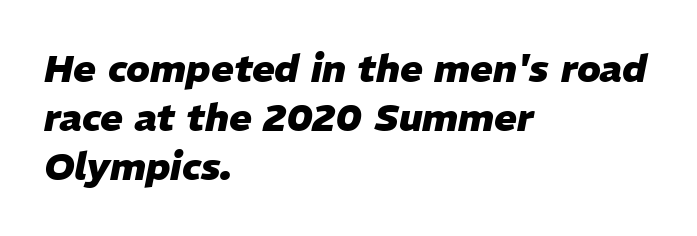
The image shows 38 px heavy type, italic (leaning right); set left-aligned, normal line spacing (1.29x), normal letter spacing, not underlined; low stroke contrast and a medium x-height.
